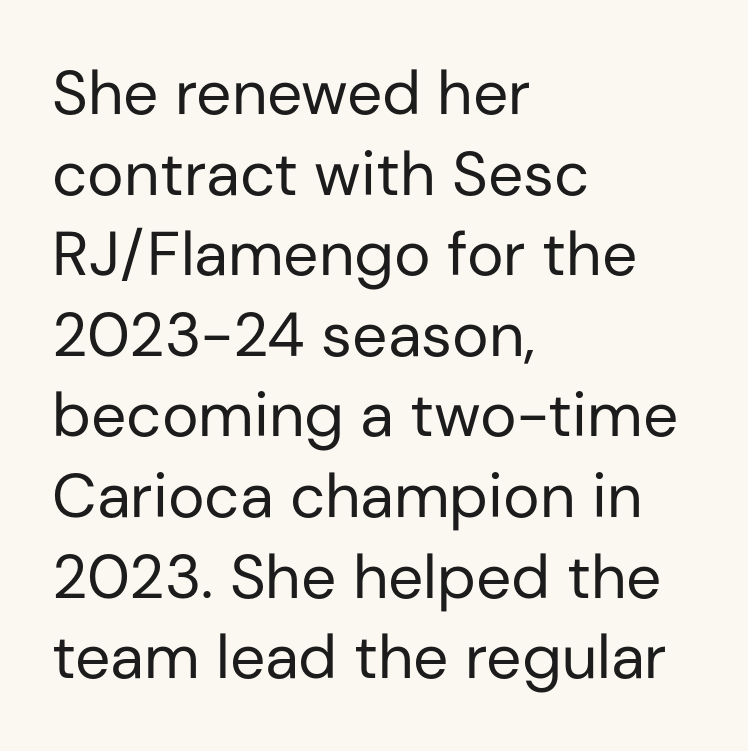
The image shows 62 px regular-weight sans-serif type, upright; set left-aligned, normal line spacing (1.3x), normal letter spacing, not underlined; low stroke contrast and a medium x-height.
